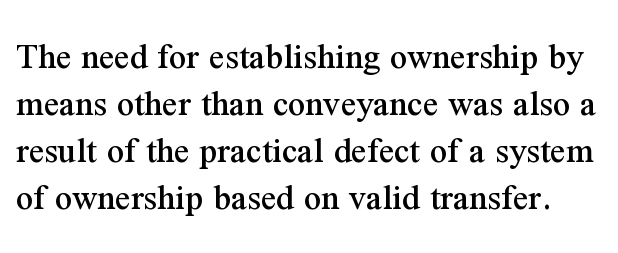
Check under the words: just untouched page. Vertical strokes here are truly vertical. The letters advance in unequal steps, a hallmark of proportional type. A serif font was chosen for this passage. The type is set solid horizontally, with unmodified tracking.
